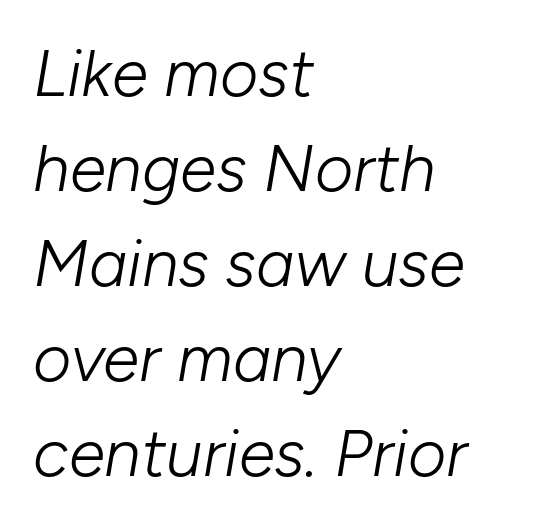
The image shows 66 px light type, italic (leaning right); set left-aligned, normal line spacing (1.44x), normal letter spacing, not underlined; low stroke contrast and a medium x-height.
